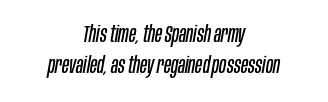
Q: Is the text bold? A: No.
Q: Is the text italic (slanted)? A: Yes, it leans right by about 10 degrees.
Q: Is the text underlined? A: No.
Q: How is the paragraph aligned? A: Centered.
Q: Is the spacing between letters normal or unusually wide? A: Normal.
Q: Is the spacing between lines tight, normal or loose? A: Normal.
